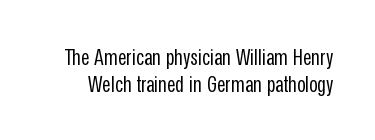
Weight: regular or lighter. It's the straight-up-and-down kind of type. Check under the words: just untouched page. Between one letter and the next there's only the usual sliver of space.
